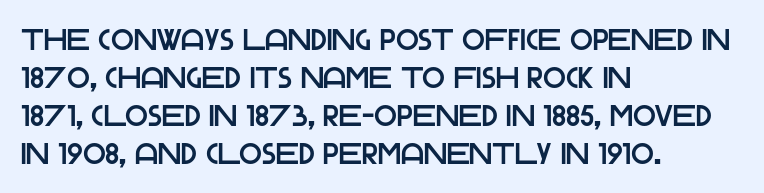
Line starts are locked; line ends wander. The letters advance in unequal steps, a hallmark of proportional type. A clean baseline with only descenders dipping below it. Letterform terminals end flat and unadorned throughout the passage. You can tell it's not italic because the verticals are truly vertical. Notice how descenders clear the ascenders below comfortably — that's standard leading.
